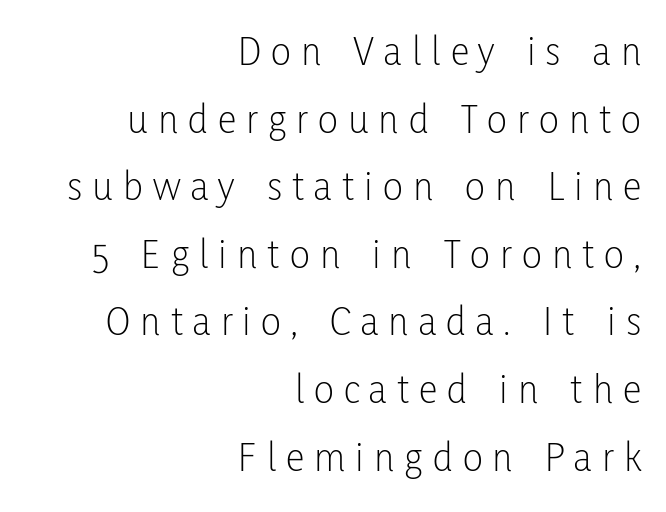
The image shows 42 px light, condensed sans-serif type, upright; set right-aligned, normal line spacing (1.61x), unusually wide letter spacing (+0.24 em), not underlined; low stroke contrast and a medium x-height.
